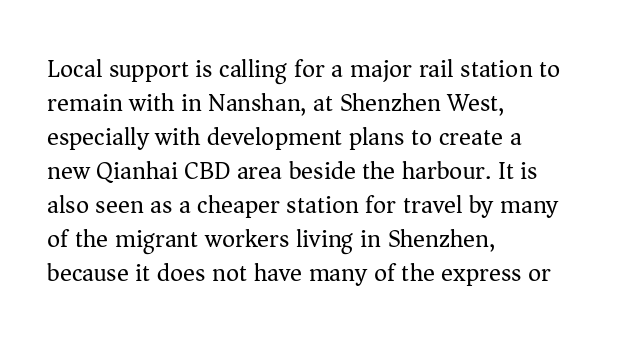
{"italic": "no", "bold": "no", "underline": "no", "align": "left", "line_spacing": "normal", "line_spacing_ratio": 1.36, "letter_spacing": "normal", "letter_spacing_em": 0.0, "glyph_px": 25}
